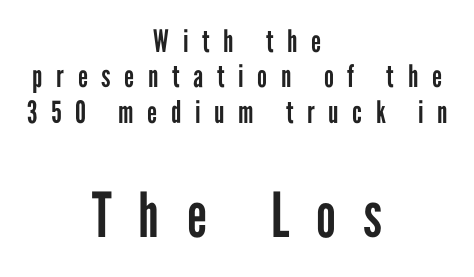
Does the type have serifs? No, each stem ends abruptly. The lettering holds an erect, upright posture throughout. A student would notice the bottom passage is typeset larger than what precedes it. Notice how descenders almost collide with the ascenders below — that's tight leading. Clear beneath every line of the passage. The rendering uses natural spacing where letterforms have individual widths.
